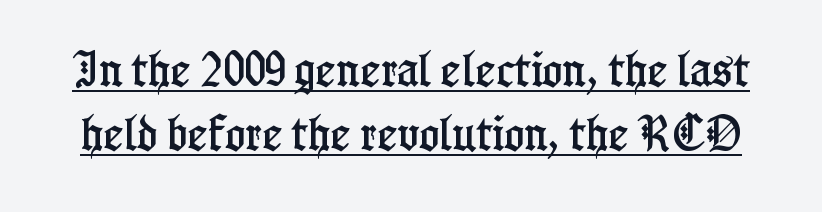
The image shows 38 px condensed serif type, upright; set normal line spacing (1.68x), normal letter spacing, underlined; low stroke contrast and a medium x-height.
